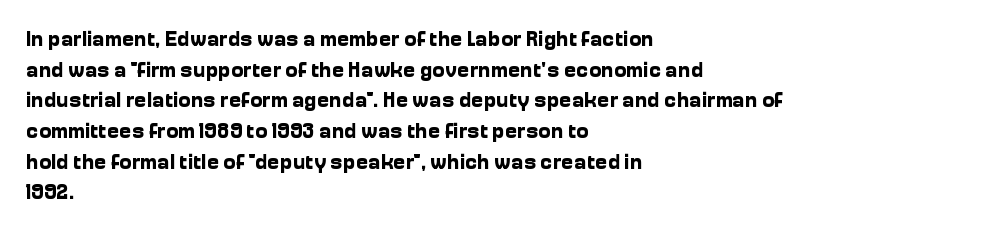
Q: Is the text bold? A: Yes.
Q: Is the text italic (slanted)? A: No, it is upright.
Q: Is the text underlined? A: No.
Q: How is the paragraph aligned? A: Left-aligned.
Q: Is the spacing between letters normal or unusually wide? A: Normal.
Q: Is the spacing between lines tight, normal or loose? A: Normal.
